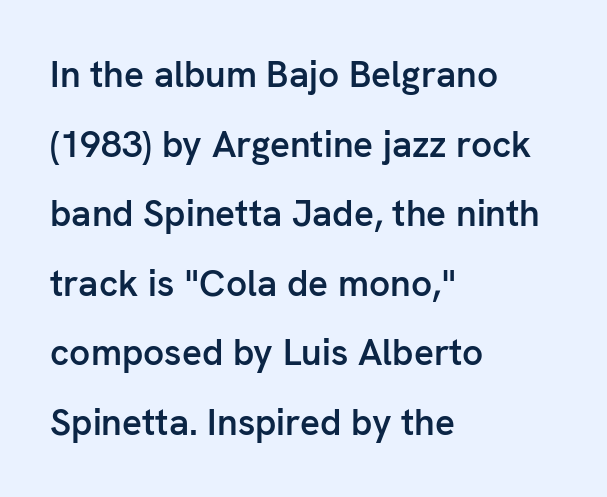
{"serif": "no", "italic": "no", "bold": "semi", "weight": "semibold", "width": "normal", "stroke_contrast": "low", "x_height": "medium", "monospaced": "no", "underline": "no", "align": "left", "line_spacing_ratio": 1.88, "letter_spacing": "normal", "letter_spacing_em": 0.0, "glyph_px": 37}
